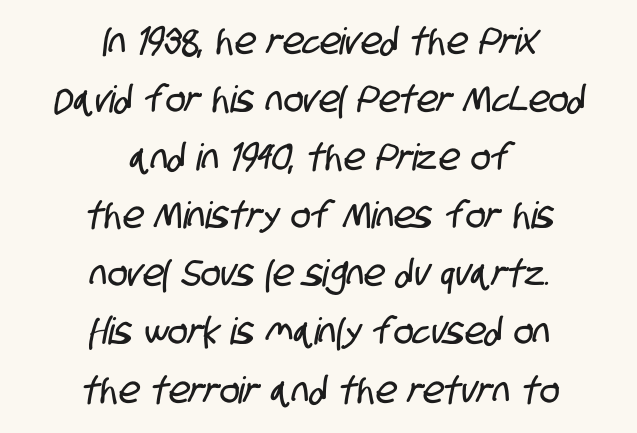
The image shows 37 px condensed sans-serif type; set centered, normal line spacing (1.57x), normal letter spacing, not underlined; low stroke contrast and a large x-height.
